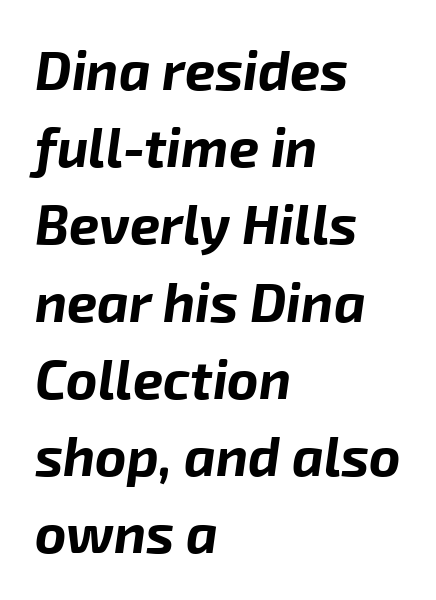
{"italic": "yes", "lean": "right", "slant_degrees": 8, "bold": "yes", "weight": "bold", "width": "normal", "stroke_contrast": "low", "x_height": "medium", "monospaced": "no", "underline": "no", "align": "left", "line_spacing": "normal", "line_spacing_ratio": 1.43, "letter_spacing": "normal", "letter_spacing_em": 0.0, "glyph_px": 54}
